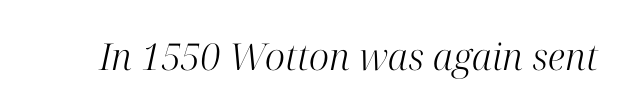
Q: Is the text bold? A: No.
Q: Is the text italic (slanted)? A: Yes, it leans right by about 12 degrees.
Q: Is the typeface a serif or a sans-serif typeface? A: Serif.
Q: Is the text underlined? A: No.
Q: Is the spacing between letters normal or unusually wide? A: Normal.
Q: Width (condensed, normal, or wide)? A: Normal.
Q: Stroke contrast? A: High.
Q: x-height? A: Medium.
Q: Monospaced? A: No.
